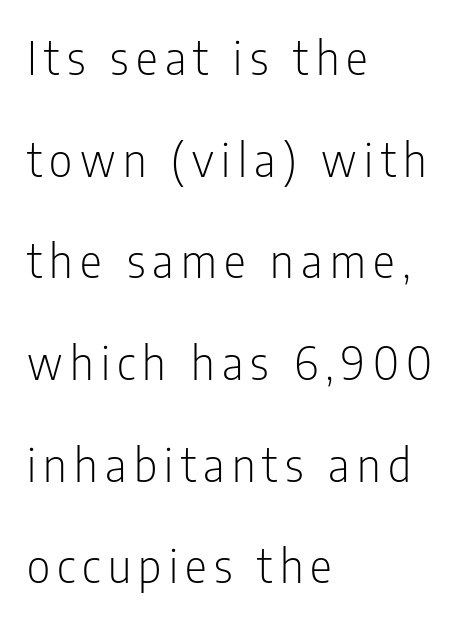
{"serif": "no", "italic": "no", "bold": "no", "weight": "light", "width": "condensed", "stroke_contrast": "low", "x_height": "medium", "monospaced": "no", "underline": "no", "align": "left", "line_spacing": "loose", "line_spacing_ratio": 2.21, "glyph_px": 46}
